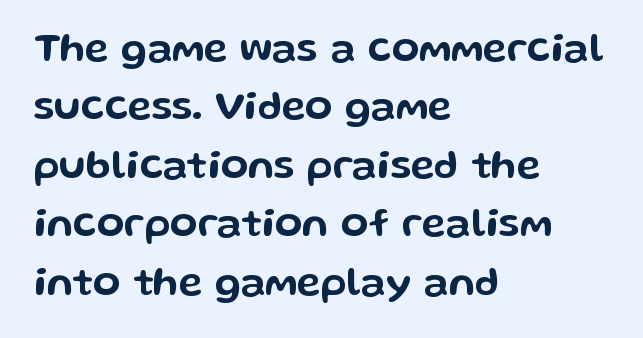
Q: Is the text italic (slanted)? A: No, it is upright.
Q: Is the typeface a serif or a sans-serif typeface? A: Sans-serif.
Q: Is the text underlined? A: No.
Q: How is the paragraph aligned? A: Left-aligned.
Q: Is the spacing between letters normal or unusually wide? A: Normal.
Q: Is the spacing between lines tight, normal or loose? A: Normal.
Q: Width (condensed, normal, or wide)? A: Wide.
Q: Stroke contrast? A: Low.
Q: x-height? A: Medium.
Q: Monospaced? A: No.
